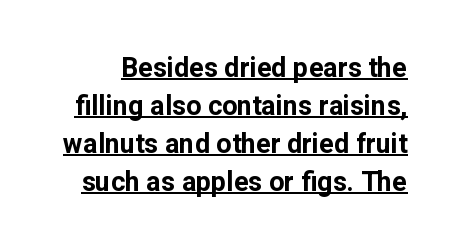
The line-height multiplier appears to be the usual default. Stroke thickness is high; the sample reads as a true bold. Unlike italic type, these characters show no tilt at all. A typographer would call this underscored text. Glyph-to-glyph distance matches everyday printed text.
